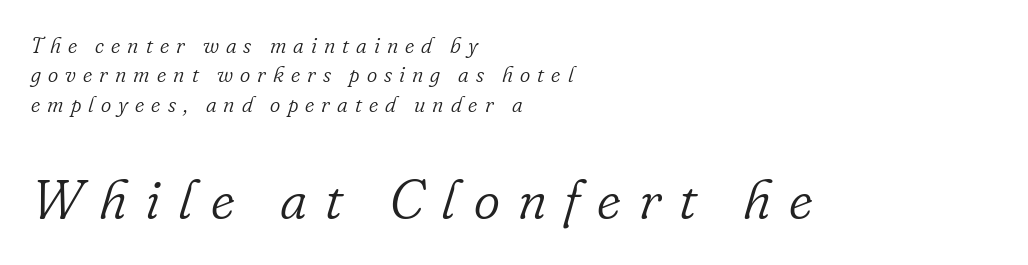
{"serif": "yes", "italic": "yes", "lean": "right", "slant_degrees": 16, "bold": "no", "weight": "light", "width": "normal", "stroke_contrast": "low", "x_height": "small", "monospaced": "no", "underline": "no", "align": "left", "line_spacing": "normal", "line_spacing_ratio": 1.33, "letter_spacing": "wide", "letter_spacing_em": 0.32, "larger_block": "second", "size_ratio": 2.55, "glyph_px": 56}
